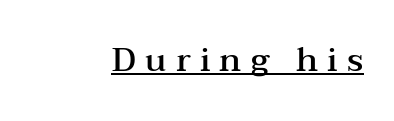
Q: Is the text bold? A: Semi-bold.
Q: Is the text italic (slanted)? A: No, it is upright.
Q: Is the typeface a serif or a sans-serif typeface? A: Serif.
Q: Is the text underlined? A: Yes.
Q: Is the spacing between letters normal or unusually wide? A: Unusually wide.
Q: Width (condensed, normal, or wide)? A: Wide.
Q: Stroke contrast? A: Medium.
Q: x-height? A: Medium.
Q: Monospaced? A: No.
